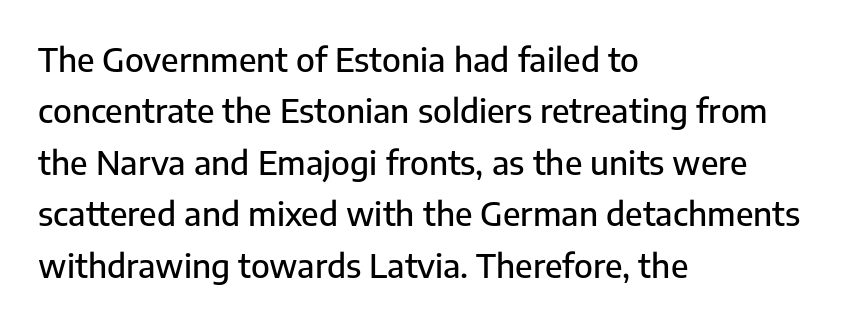
The image shows 33 px sans-serif type, upright; set left-aligned, normal line spacing (1.56x), normal letter spacing, not underlined; low stroke contrast and a medium x-height.
